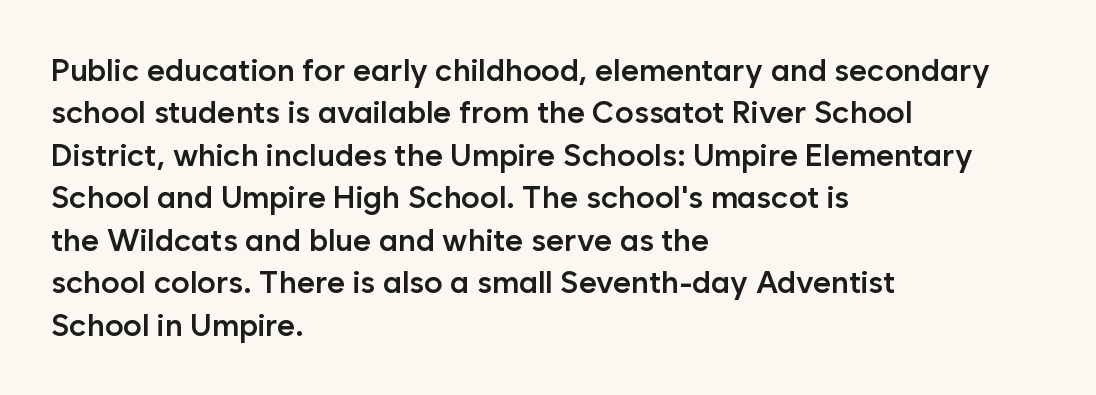
The image shows 31 px semibold sans-serif type, upright; set left-aligned, normal line spacing (1.37x), normal letter spacing, not underlined; low stroke contrast and a medium x-height.
